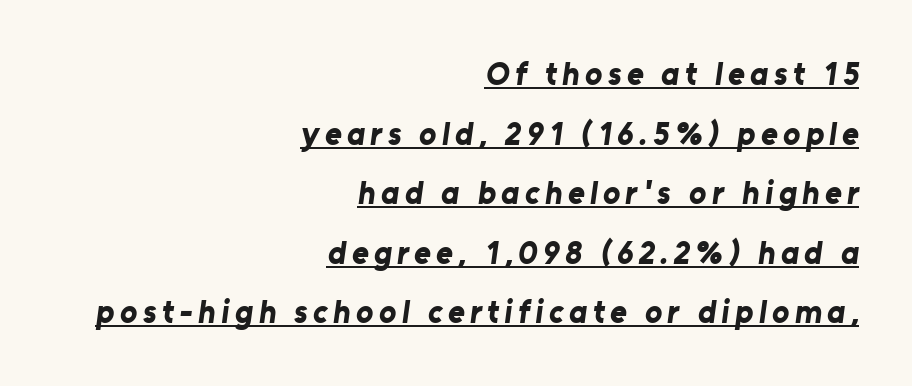
All the whitespace from short lines collects on the left. The rendering uses the underline text-decoration. The sample has been set heavy, in full bold. These lines are composed in type without serifs. Spacing verdict: proportional, widths tailored to each character.
